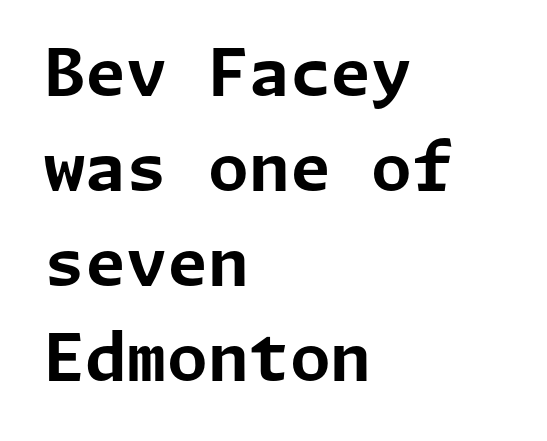
In terms of letterspacing, this is plain default setting. This block has exactly the height ordinary leading produces. Does the lettering tilt? It doesn't — this is upright. The strip under each line holds only bare page. Observe the absence of serifs on each vertical stroke in this sample.
